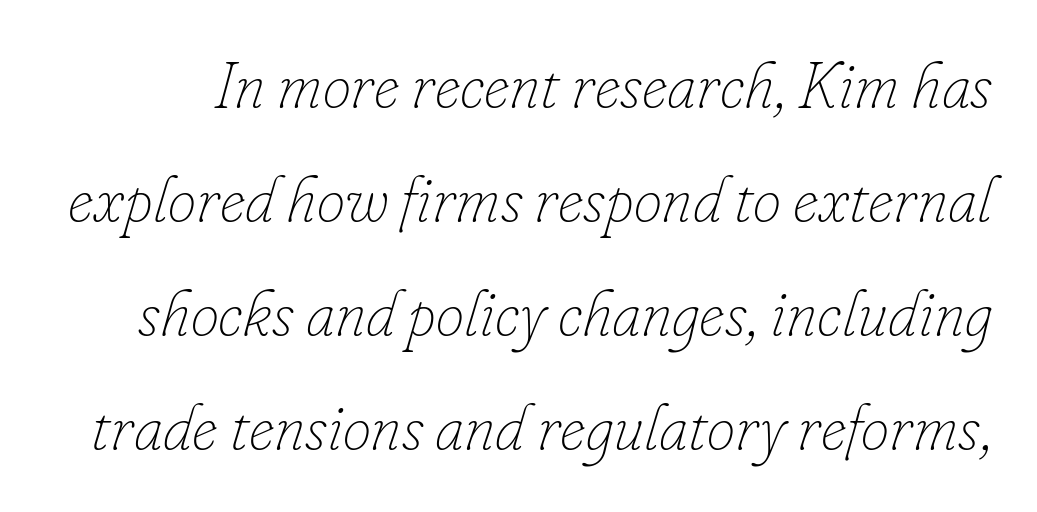
Q: Is the text bold? A: No.
Q: Is the text italic (slanted)? A: Yes, it leans right by about 16 degrees.
Q: Is the text underlined? A: No.
Q: Is the spacing between letters normal or unusually wide? A: Normal.
Q: Width (condensed, normal, or wide)? A: Normal.
Q: Stroke contrast? A: Low.
Q: x-height? A: Small.
Q: Monospaced? A: No.
